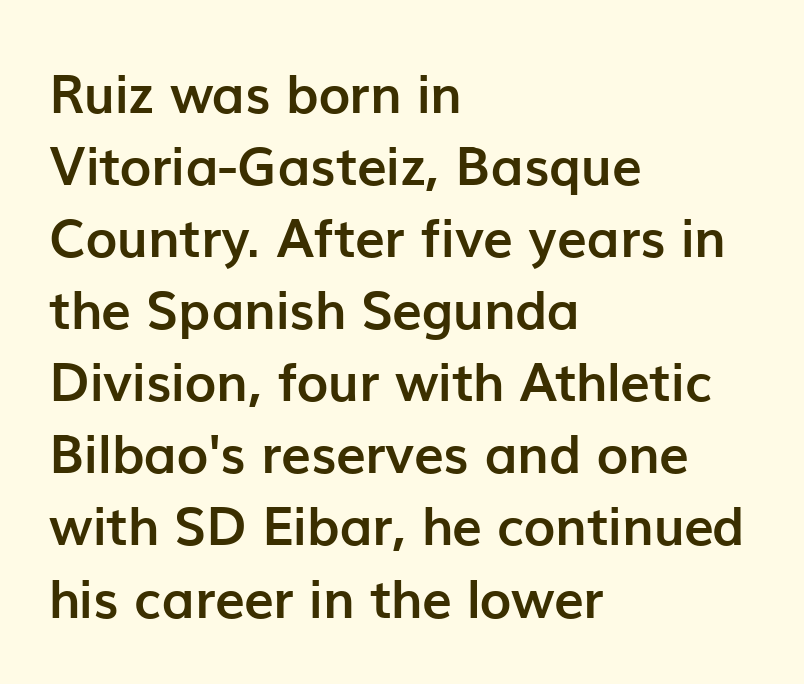
Looks like regular typesetting: each glyph gets only the width it needs. The rendering uses a moderate line-height, typical for paragraphs. Grotesque or geometric, the face here clearly has no serifs. Short note: letters normally spaced. Emphasis by weight is at full strength: bold. Compared with a centered layout, this one pins lines to the left instead.
